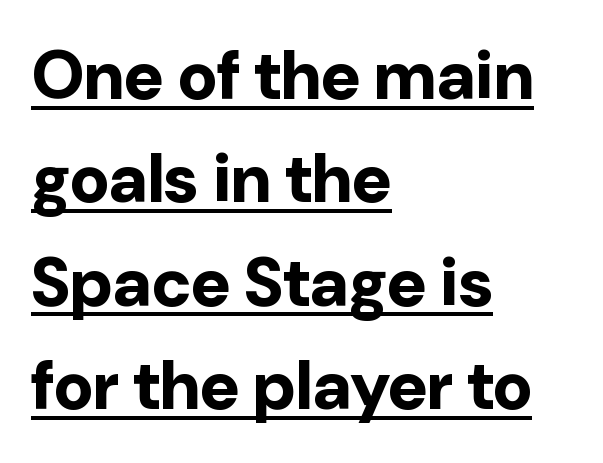
The image shows 68 px bold sans-serif type, upright; set left-aligned, normal line spacing (1.52x), normal letter spacing, underlined; low stroke contrast and a medium x-height.
